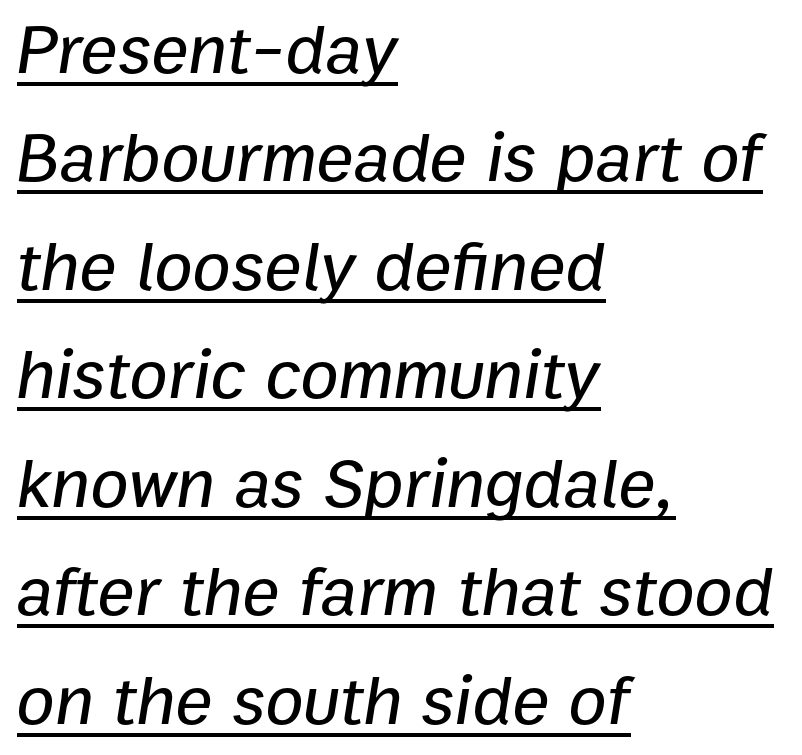
{"italic": "yes", "lean": "right", "slant_degrees": 9, "width": "normal", "stroke_contrast": "low", "x_height": "medium", "monospaced": "no", "underline": "yes", "align": "left", "line_spacing": "normal", "line_spacing_ratio": 1.55, "letter_spacing": "normal", "letter_spacing_em": 0.0, "glyph_px": 70}
